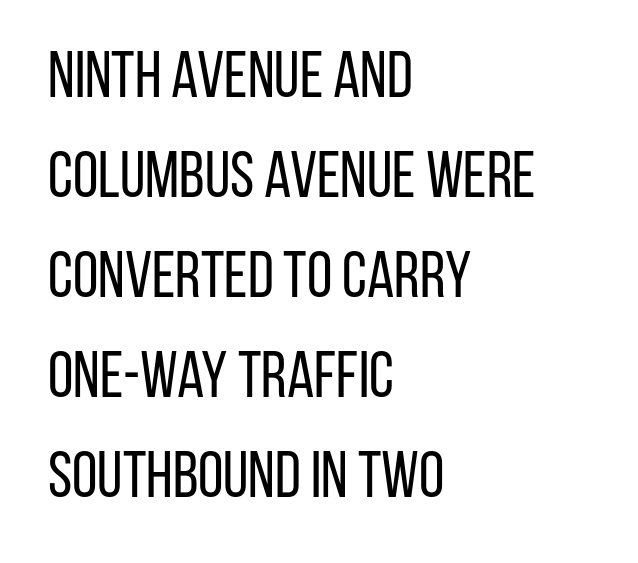
The image shows 65 px regular-weight, condensed sans-serif type, upright; set left-aligned, normal line spacing (1.54x), normal letter spacing, not underlined; low stroke contrast and a large x-height.
